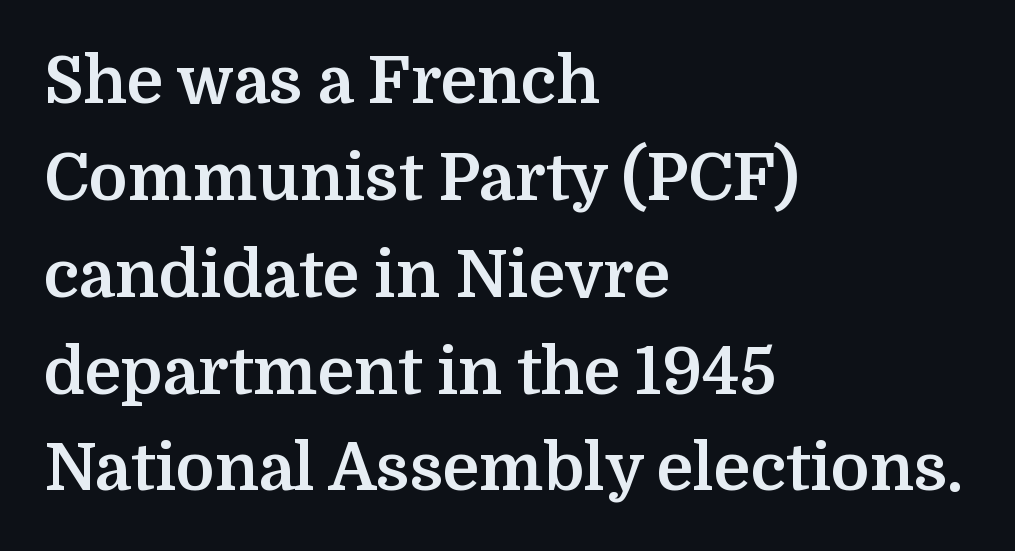
{"serif": "yes", "italic": "no", "bold": "yes", "weight": "bold", "width": "normal", "stroke_contrast": "medium", "x_height": "medium", "monospaced": "no", "underline": "no", "align": "left", "line_spacing": "normal", "line_spacing_ratio": 1.49, "letter_spacing": "normal", "letter_spacing_em": 0.0, "glyph_px": 65}
